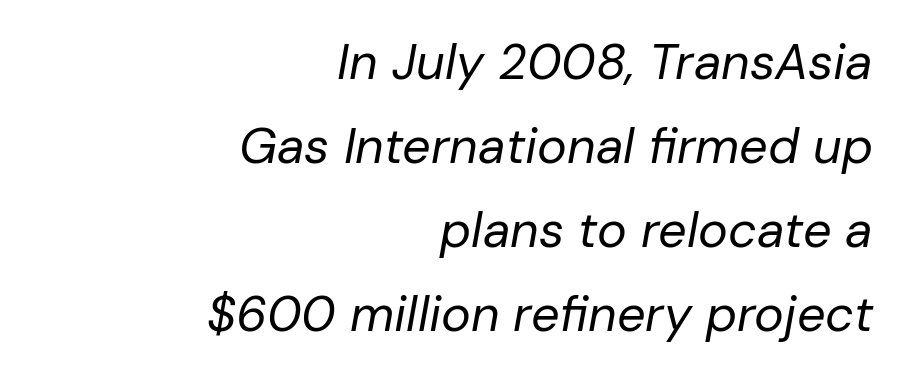
Caption: face not bold, strokes unweighted. Successive baselines arrive at the customary interval. The baseline area is clear. What stands out about the letter spacing? Nothing — it is the standard amount. Does the lettering tilt? It does — this is italic. The letters advance in unequal steps, a hallmark of proportional type.
